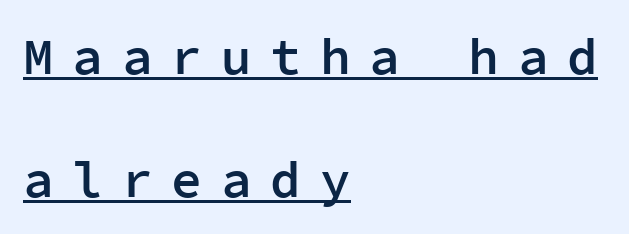
Q: Is the text bold? A: Semi-bold.
Q: Is the text italic (slanted)? A: No, it is upright.
Q: Is the typeface a serif or a sans-serif typeface? A: Sans-serif.
Q: Is the text underlined? A: Yes.
Q: How is the paragraph aligned? A: Left-aligned.
Q: Is the spacing between letters normal or unusually wide? A: Unusually wide.
Q: Is the spacing between lines tight, normal or loose? A: Loose.
Q: Width (condensed, normal, or wide)? A: Normal.
Q: Stroke contrast? A: Low.
Q: x-height? A: Medium.
Q: Monospaced? A: Yes.
